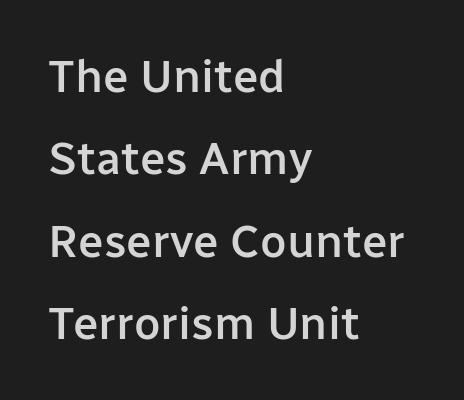
The image shows 46 px semibold sans-serif type, upright; set left-aligned, line spacing 1.79x, normal letter spacing, not underlined; low stroke contrast and a medium x-height.
